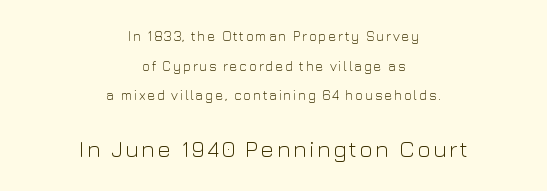
Q: Is the text bold? A: No.
Q: Is the text italic (slanted)? A: No, it is upright.
Q: Is the text underlined? A: No.
Q: How is the paragraph aligned? A: Centered.
Q: Is the spacing between lines tight, normal or loose? A: Loose.
Q: Which block of text is set in a larger size, the first (top) or the second (bottom)? A: The second (bottom) one.
